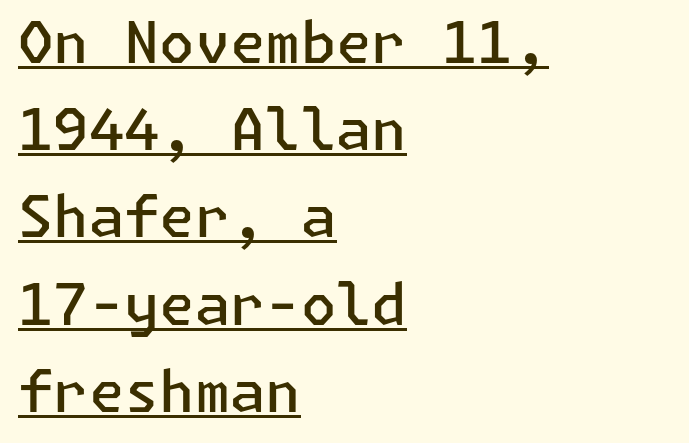
Does the leading feel generous? No, just average. Between one letter and the next there's only the usual sliver of space. The designer went with a sans here, leaving each stem footless. Glance below the letters and you will spot a drawn line. The compositor pushed each line to the left boundary. It's the straight-up-and-down kind of type.
